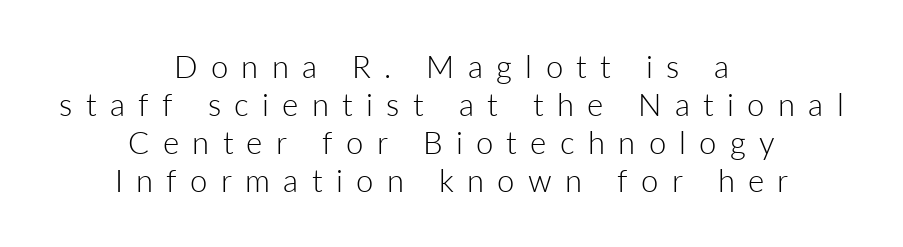
{"serif": "no", "italic": "no", "bold": "no", "weight": "light", "width": "normal", "stroke_contrast": "low", "x_height": "medium", "monospaced": "no", "underline": "no", "align": "center", "line_spacing_ratio": 1.23, "letter_spacing": "wide", "letter_spacing_em": 0.43, "glyph_px": 31}
